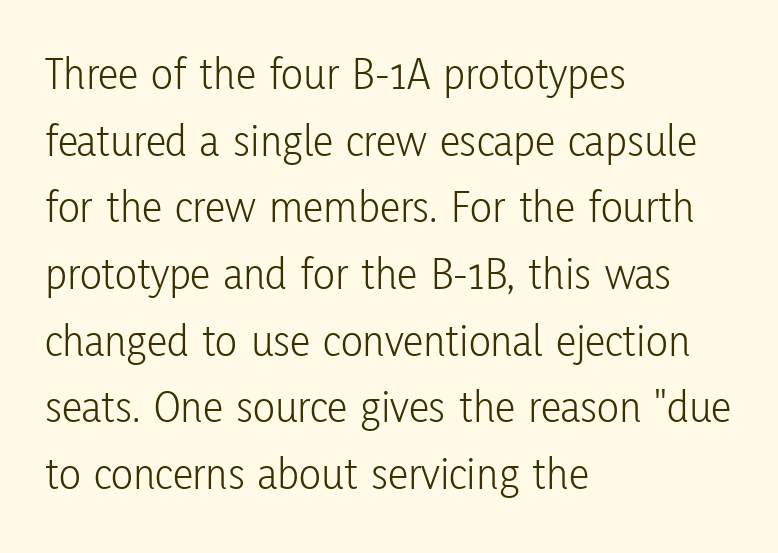
Q: Is the text bold? A: No.
Q: Is the text italic (slanted)? A: No, it is upright.
Q: Is the typeface a serif or a sans-serif typeface? A: Sans-serif.
Q: Is the text underlined? A: No.
Q: How is the paragraph aligned? A: Left-aligned.
Q: Is the spacing between letters normal or unusually wide? A: Normal.
Q: Is the spacing between lines tight, normal or loose? A: Normal.
Q: Width (condensed, normal, or wide)? A: Condensed.
Q: Stroke contrast? A: Low.
Q: x-height? A: Medium.
Q: Monospaced? A: No.
